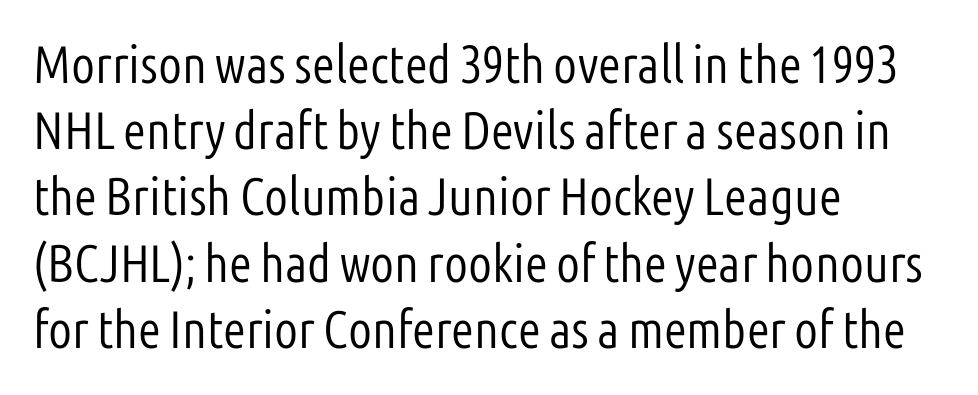
The font sits on the lighter half of the weight spectrum, regular included. Students, observe: this is what conventionally led text looks like. The passage shown is typed in a proportional face where columns would drift. A typesetter would label this face a sans. Each word holds together tightly as a unit, with standard inter-letter gaps.
